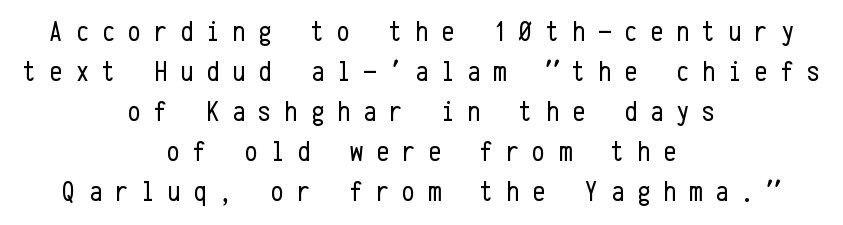
{"serif": "no", "italic": "no", "bold": "no", "weight": "regular", "width": "condensed", "stroke_contrast": "low", "x_height": "medium", "monospaced": "yes", "underline": "no", "align": "center", "line_spacing": "normal", "line_spacing_ratio": 1.38, "letter_spacing": "wide", "letter_spacing_em": 0.45, "glyph_px": 29}
